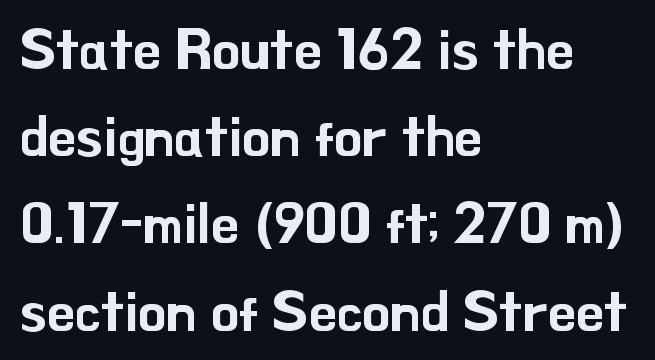
The image shows 57 px sans-serif type, upright; set left-aligned, normal line spacing (1.53x), normal letter spacing, not underlined; low stroke contrast and a small x-height.
